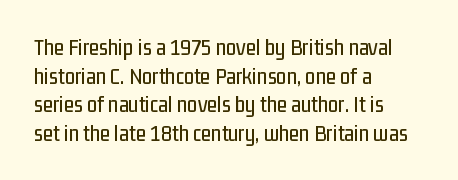
{"italic": "no", "underline": "no", "align": "left", "line_spacing_ratio": 1.24, "letter_spacing": "normal", "letter_spacing_em": 0.0, "glyph_px": 23}
